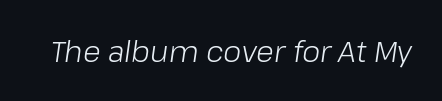
Q: Is the text bold? A: No.
Q: Is the text italic (slanted)? A: Yes, it leans right by about 8 degrees.
Q: Is the text underlined? A: No.
Q: Is the spacing between letters normal or unusually wide? A: Normal.
Q: Width (condensed, normal, or wide)? A: Normal.
Q: Stroke contrast? A: Low.
Q: x-height? A: Medium.
Q: Monospaced? A: No.
